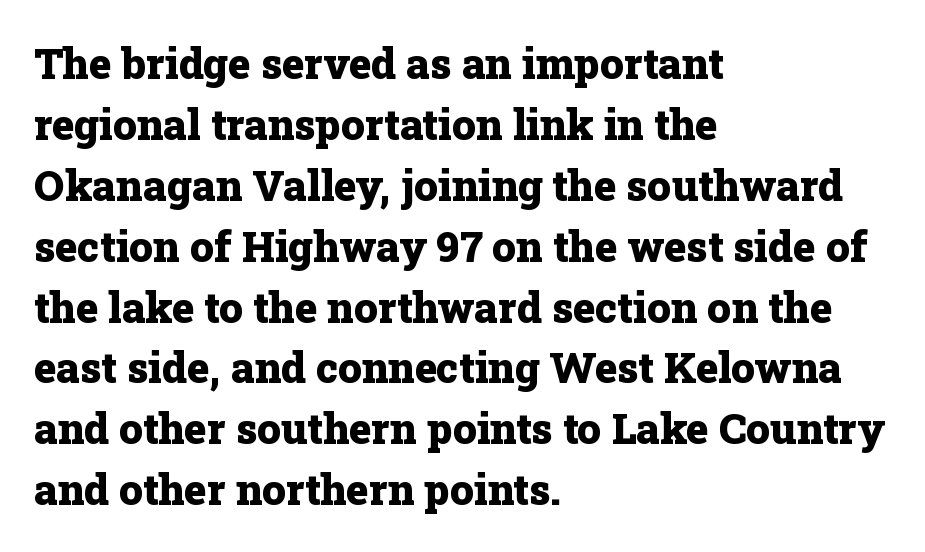
Q: Is the text bold? A: Yes.
Q: Is the text italic (slanted)? A: No, it is upright.
Q: Is the typeface a serif or a sans-serif typeface? A: Serif.
Q: Is the text underlined? A: No.
Q: How is the paragraph aligned? A: Left-aligned.
Q: Is the spacing between letters normal or unusually wide? A: Normal.
Q: Is the spacing between lines tight, normal or loose? A: Normal.
Q: Width (condensed, normal, or wide)? A: Normal.
Q: Stroke contrast? A: Low.
Q: x-height? A: Medium.
Q: Monospaced? A: No.
